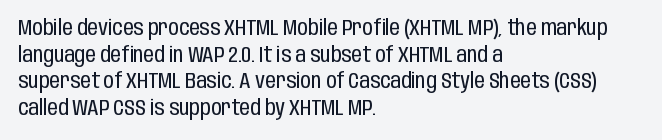
Q: Is the text bold? A: No.
Q: Is the text italic (slanted)? A: No, it is upright.
Q: Is the text underlined? A: No.
Q: How is the paragraph aligned? A: Left-aligned.
Q: Is the spacing between letters normal or unusually wide? A: Normal.
Q: Is the spacing between lines tight, normal or loose? A: Normal.
